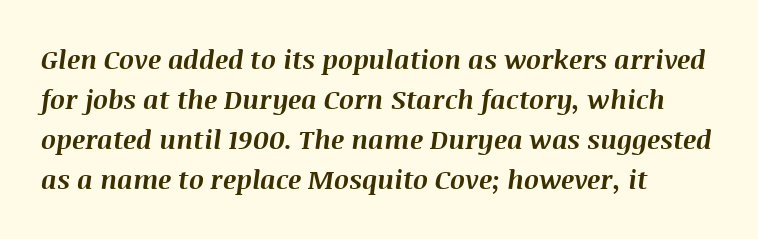
{"italic": "yes", "lean": "right", "slant_degrees": 8, "bold": "yes", "underline": "no", "align": "left", "line_spacing": "normal", "line_spacing_ratio": 1.54, "letter_spacing": "normal", "letter_spacing_em": 0.0, "glyph_px": 26}
